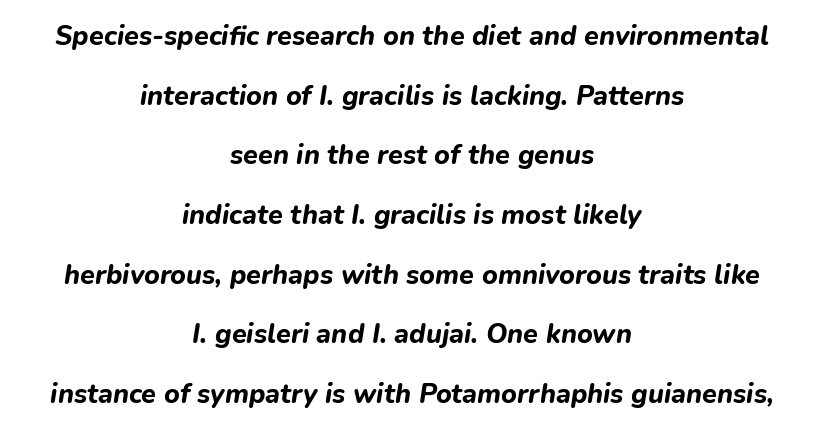
The image shows 27 px bold type, italic (leaning right); set centered, loose line spacing (2.21x), normal letter spacing, not underlined.
